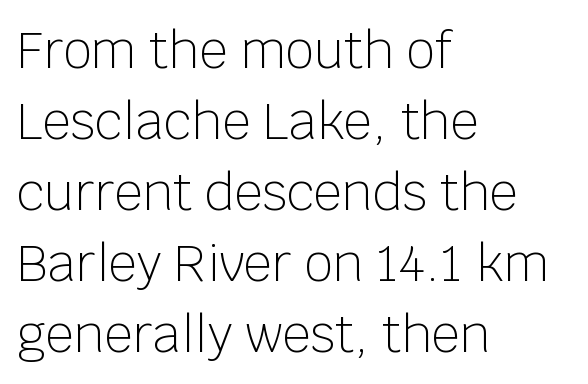
The image shows 50 px light sans-serif type, upright; set left-aligned, normal line spacing (1.42x), normal letter spacing, not underlined; low stroke contrast and a large x-height.
